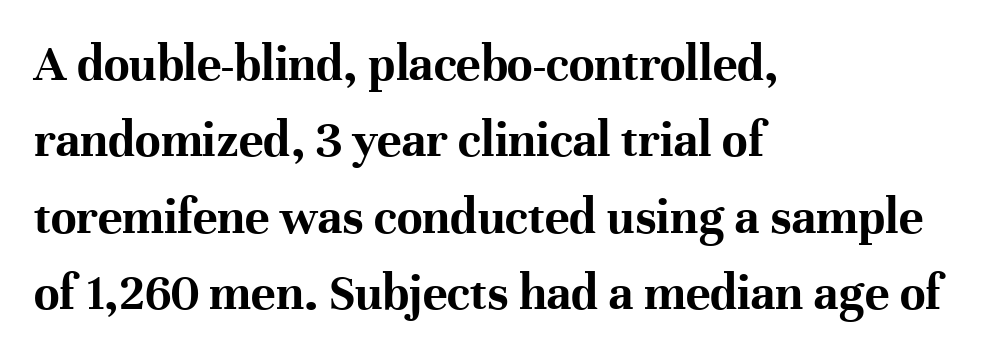
{"serif": "yes", "italic": "no", "bold": "yes", "weight": "bold", "width": "normal", "stroke_contrast": "high", "x_height": "medium", "monospaced": "no", "underline": "no", "align": "left", "line_spacing": "normal", "line_spacing_ratio": 1.47, "letter_spacing": "normal", "letter_spacing_em": 0.0, "glyph_px": 52}
